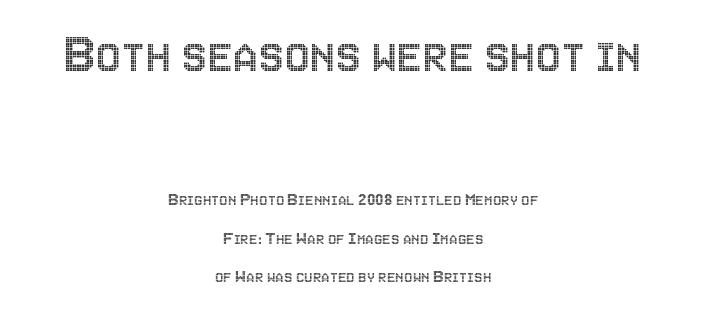
Q: Is the text italic (slanted)? A: No, it is upright.
Q: Is the text underlined? A: No.
Q: How is the paragraph aligned? A: Centered.
Q: Is the spacing between letters normal or unusually wide? A: Normal.
Q: Is the spacing between lines tight, normal or loose? A: Loose.
Q: Which block of text is set in a larger size, the first (top) or the second (bottom)? A: The first (top) one.
Q: Width (condensed, normal, or wide)? A: Condensed.
Q: x-height? A: Large.
Q: Monospaced? A: No.
